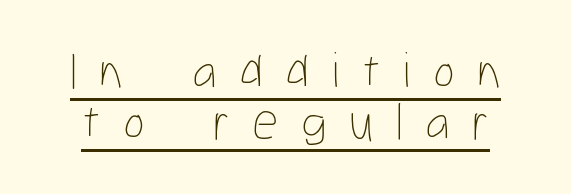
Spacing verdict: proportional, widths tailored to each character. Posture: vertical. Ink coverage per letter is moderate at most. Notice how a bar underscores the lettering throughout. Closely set lines give the paragraph a compact silhouette.
